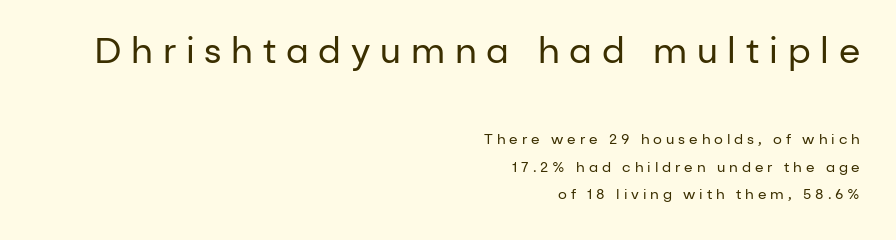
{"serif": "no", "italic": "no", "bold": "no", "weight": "regular", "width": "normal", "stroke_contrast": "low", "x_height": "medium", "monospaced": "no", "underline": "no", "align": "right", "line_spacing": "loose", "line_spacing_ratio": 1.97, "letter_spacing": "wide", "letter_spacing_em": 0.28, "larger_block": "first", "size_ratio": 2.5, "glyph_px": 35}
